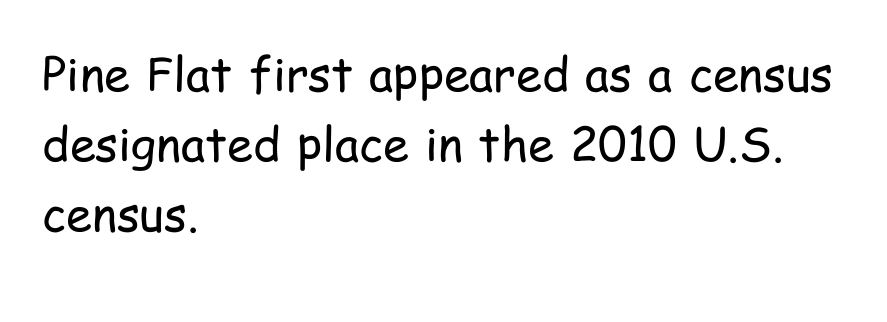
{"serif": "no", "italic": "no", "bold": "no", "weight": "regular", "width": "condensed", "stroke_contrast": "low", "x_height": "medium", "monospaced": "no", "underline": "no", "align": "left", "line_spacing": "normal", "line_spacing_ratio": 1.49, "letter_spacing": "normal", "letter_spacing_em": 0.0, "glyph_px": 47}
